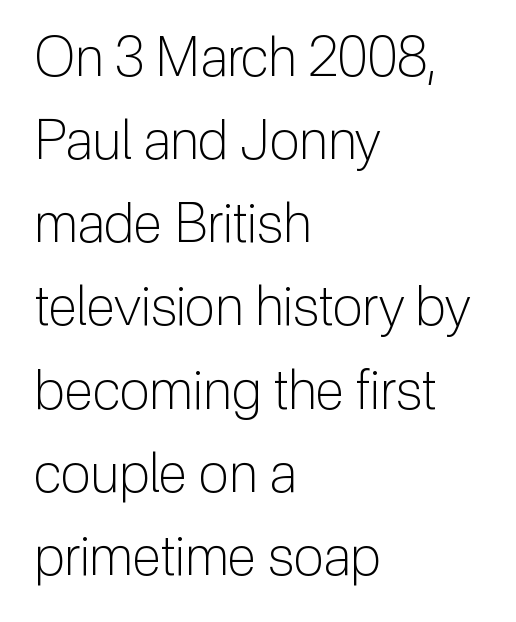
Q: Is the text bold? A: No.
Q: Is the text italic (slanted)? A: No, it is upright.
Q: Is the typeface a serif or a sans-serif typeface? A: Sans-serif.
Q: Is the text underlined? A: No.
Q: How is the paragraph aligned? A: Left-aligned.
Q: Is the spacing between letters normal or unusually wide? A: Normal.
Q: Is the spacing between lines tight, normal or loose? A: Normal.
Q: Width (condensed, normal, or wide)? A: Normal.
Q: Stroke contrast? A: Low.
Q: x-height? A: Medium.
Q: Monospaced? A: No.
